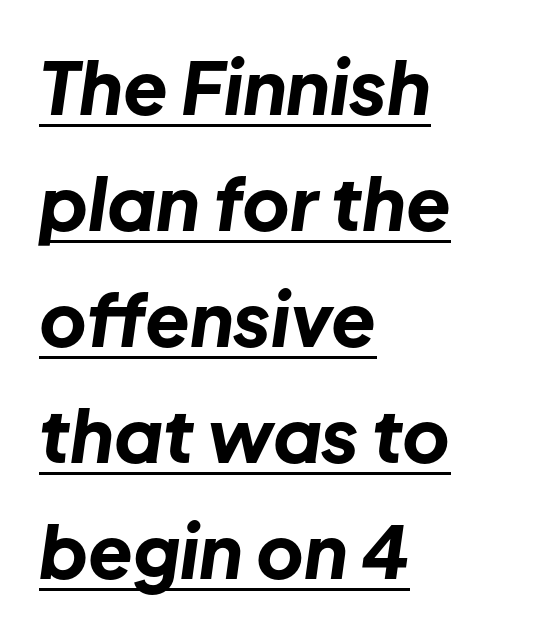
Somebody hit Ctrl+U on this one — the words are underlined. Observe the lean: these are italic letterforms. The lines in this sample share a left origin and differ only in where they stop. Tracking value appears to be zero — textbook default spacing. Regarding leading, the lines here are spaced in the standard way. On the weight axis this lands at bold, roughly 700.
